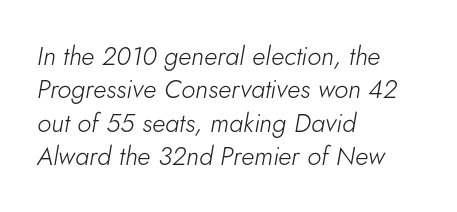
Weight: regular or lighter. The face used here has a pronounced slope to its letters. The line texture is even and compact thanks to regular tracking. The foot of each line stays bare and open. The paragraph has a hard left edge and a soft right edge.
